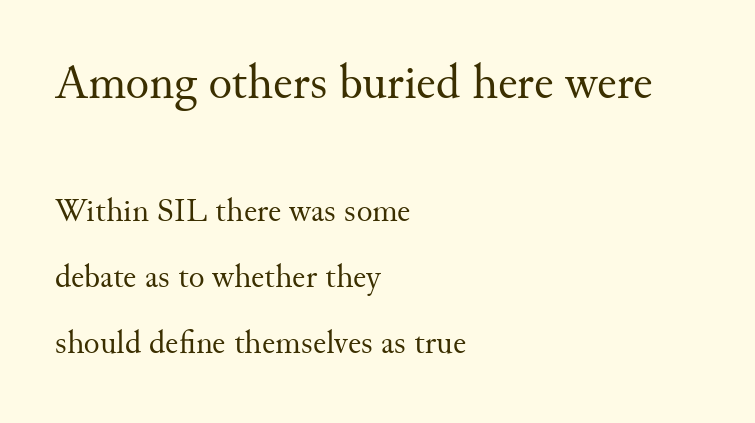
{"serif": "yes", "italic": "no", "bold": "no", "weight": "regular", "width": "normal", "stroke_contrast": "medium", "x_height": "small", "monospaced": "no", "underline": "no", "align": "left", "line_spacing": "loose", "line_spacing_ratio": 2.0, "letter_spacing": "normal", "letter_spacing_em": 0.0, "larger_block": "first", "size_ratio": 1.48, "glyph_px": 49}
